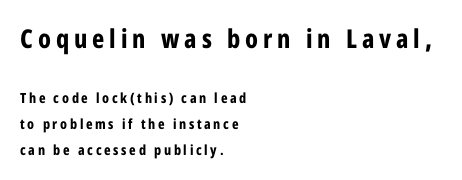
The image shows 26 px bold type, upright; set left-aligned, line spacing 1.83x, not underlined; the first (top) block is 1.86x larger.
